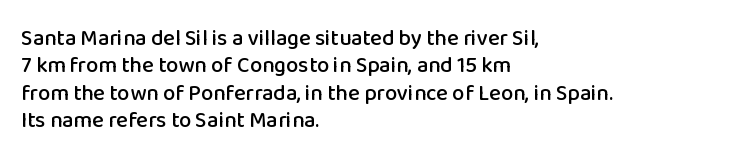
The lines are quadded left. Bare-footed words on every line. Notice how the stems are strictly vertical — no italics here. The gaps between neighbouring characters are ordinary and unremarkable.
